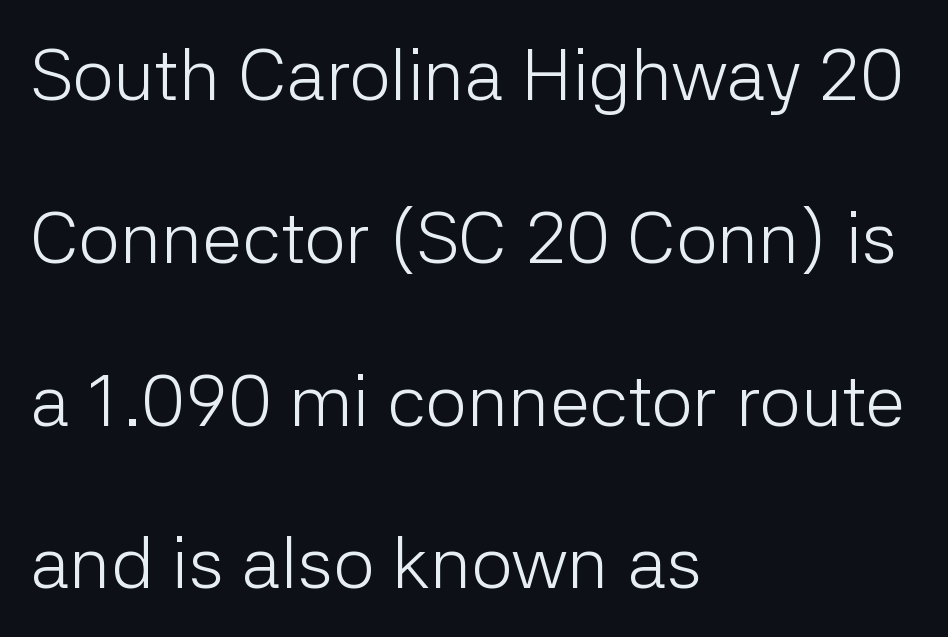
Q: Is the text bold? A: No.
Q: Is the text italic (slanted)? A: No, it is upright.
Q: Is the typeface a serif or a sans-serif typeface? A: Sans-serif.
Q: Is the text underlined? A: No.
Q: How is the paragraph aligned? A: Left-aligned.
Q: Is the spacing between letters normal or unusually wide? A: Normal.
Q: Is the spacing between lines tight, normal or loose? A: Loose.
Q: Width (condensed, normal, or wide)? A: Normal.
Q: Stroke contrast? A: Low.
Q: x-height? A: Medium.
Q: Monospaced? A: No.
